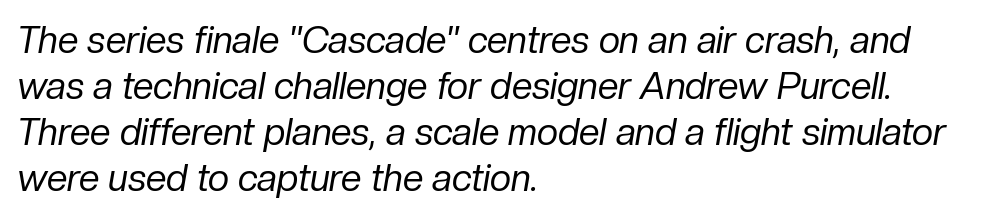
Q: Is the text bold? A: No.
Q: Is the text italic (slanted)? A: Yes, it leans right by about 10 degrees.
Q: Is the text underlined? A: No.
Q: How is the paragraph aligned? A: Left-aligned.
Q: Is the spacing between letters normal or unusually wide? A: Normal.
Q: Width (condensed, normal, or wide)? A: Normal.
Q: Stroke contrast? A: Low.
Q: x-height? A: Medium.
Q: Monospaced? A: No.
